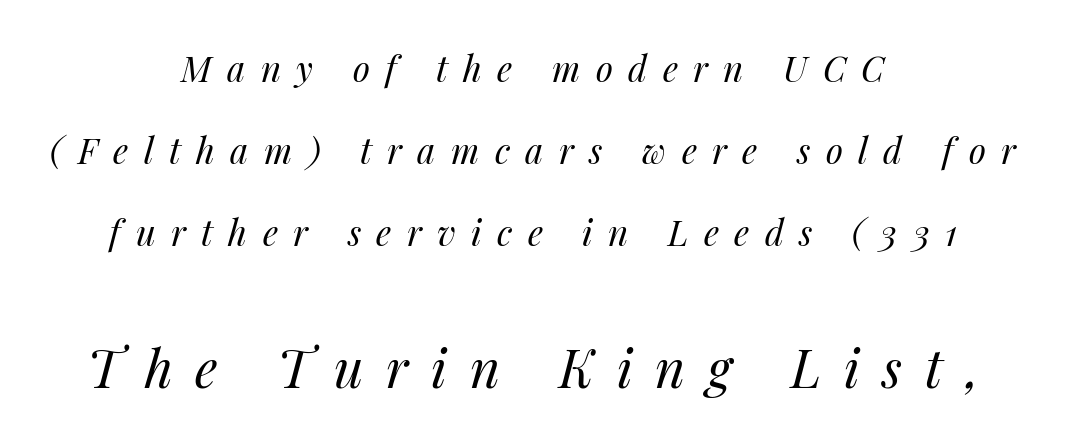
Q: Is the text bold? A: No.
Q: Is the text italic (slanted)? A: Yes, it leans right by about 14 degrees.
Q: Is the text underlined? A: No.
Q: How is the paragraph aligned? A: Centered.
Q: Is the spacing between letters normal or unusually wide? A: Unusually wide.
Q: Is the spacing between lines tight, normal or loose? A: Loose.
Q: Which block of text is set in a larger size, the first (top) or the second (bottom)? A: The second (bottom) one.
Q: Width (condensed, normal, or wide)? A: Normal.
Q: Stroke contrast? A: Medium.
Q: x-height? A: Medium.
Q: Monospaced? A: No.
